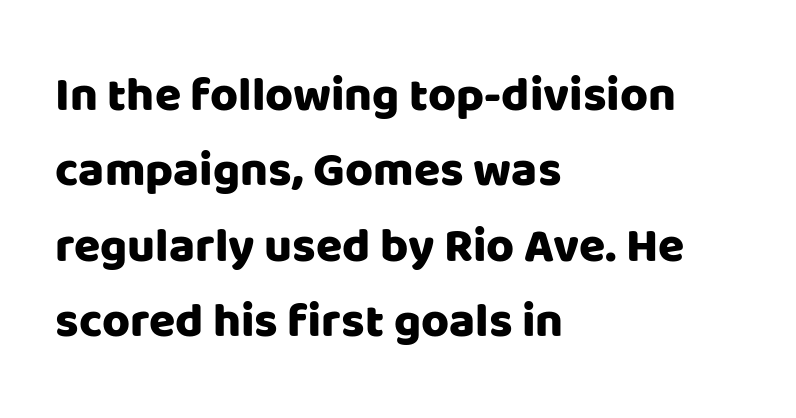
Q: Is the text italic (slanted)? A: No, it is upright.
Q: Is the typeface a serif or a sans-serif typeface? A: Sans-serif.
Q: Is the text underlined? A: No.
Q: How is the paragraph aligned? A: Left-aligned.
Q: Is the spacing between letters normal or unusually wide? A: Normal.
Q: Is the spacing between lines tight, normal or loose? A: Normal.
Q: Width (condensed, normal, or wide)? A: Normal.
Q: Stroke contrast? A: Low.
Q: x-height? A: Large.
Q: Monospaced? A: No.
